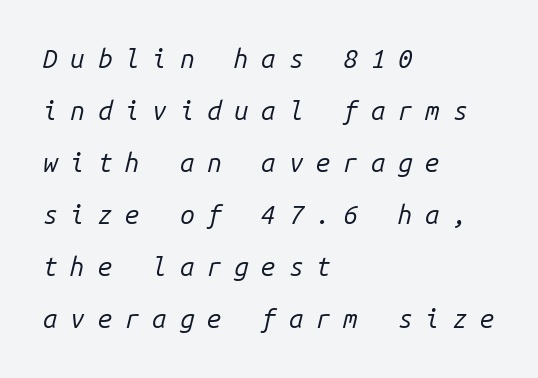
The image shows 26 px text type, italic (leaning right); set left-aligned, loose line spacing (2.0x), unusually wide letter spacing (+0.49 em), not underlined.
